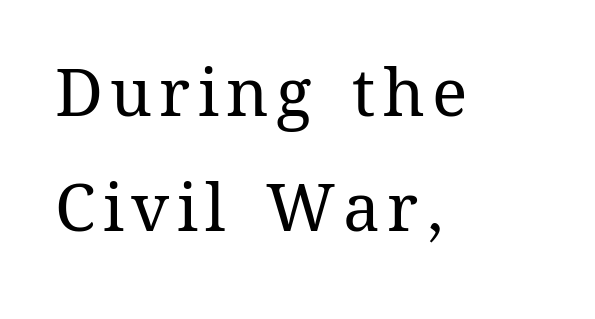
Q: Is the text bold? A: No.
Q: Is the text italic (slanted)? A: No, it is upright.
Q: Is the text underlined? A: No.
Q: How is the paragraph aligned? A: Left-aligned.
Q: Width (condensed, normal, or wide)? A: Normal.
Q: Stroke contrast? A: Medium.
Q: x-height? A: Medium.
Q: Monospaced? A: No.
